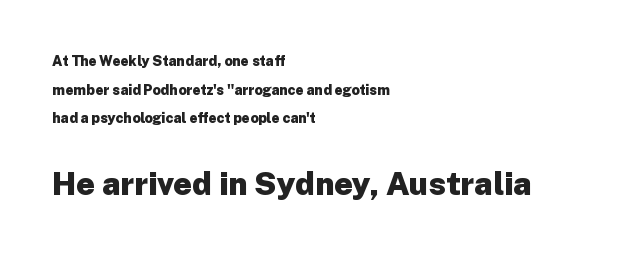
Check the space under the baseline: it is left empty. You could call the tracking neutral — neither tight nor loose. Short and long lines alike share a common starting point at left. The designer dialed line spacing up above the default. Every letter is thick-stroked: bold, no question.
